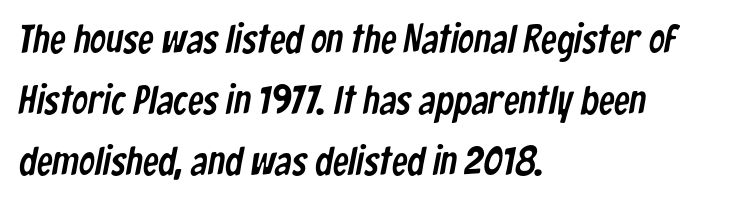
The face used here is proportionally spaced, like ordinary book or web type. In CSS terms this would be text-align: left. Glyph-to-glyph distance matches everyday printed text. Summary of vertical rhythm: regular, with standard interline spacing. Classification — sans serif.
